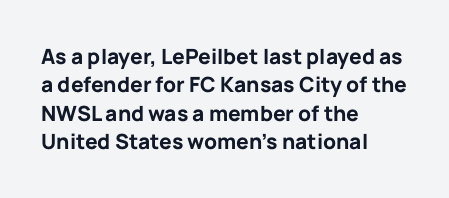
The image shows 21 px bold type, upright; set left-aligned, normal line spacing (1.35x), normal letter spacing, not underlined.
